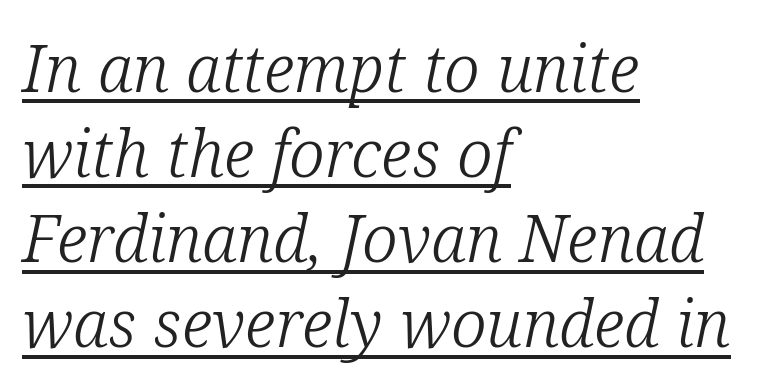
Q: Is the text bold? A: No.
Q: Is the text italic (slanted)? A: Yes, it leans right by about 12 degrees.
Q: Is the typeface a serif or a sans-serif typeface? A: Serif.
Q: Is the text underlined? A: Yes.
Q: How is the paragraph aligned? A: Left-aligned.
Q: Is the spacing between letters normal or unusually wide? A: Normal.
Q: Is the spacing between lines tight, normal or loose? A: Normal.
Q: Width (condensed, normal, or wide)? A: Normal.
Q: Stroke contrast? A: Low.
Q: x-height? A: Medium.
Q: Monospaced? A: No.
